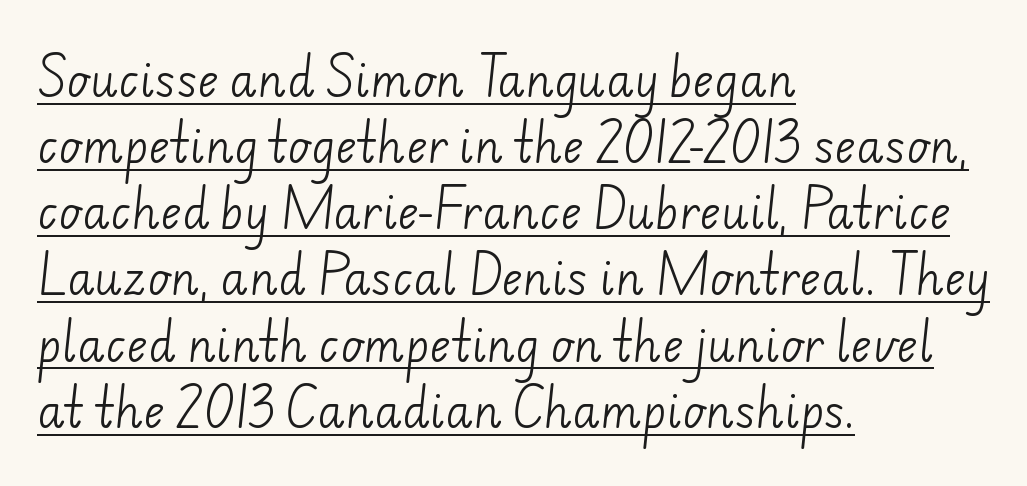
The face used here appears with an underline applied. A typesetter would call this proportional, since set widths differ per character. Leading matches the norm, producing a regular column. Serif or sans? Sans — the stroke terminals are bare. The compositor pushed each line to the left boundary. The rendering keeps characters at their native spacing.
